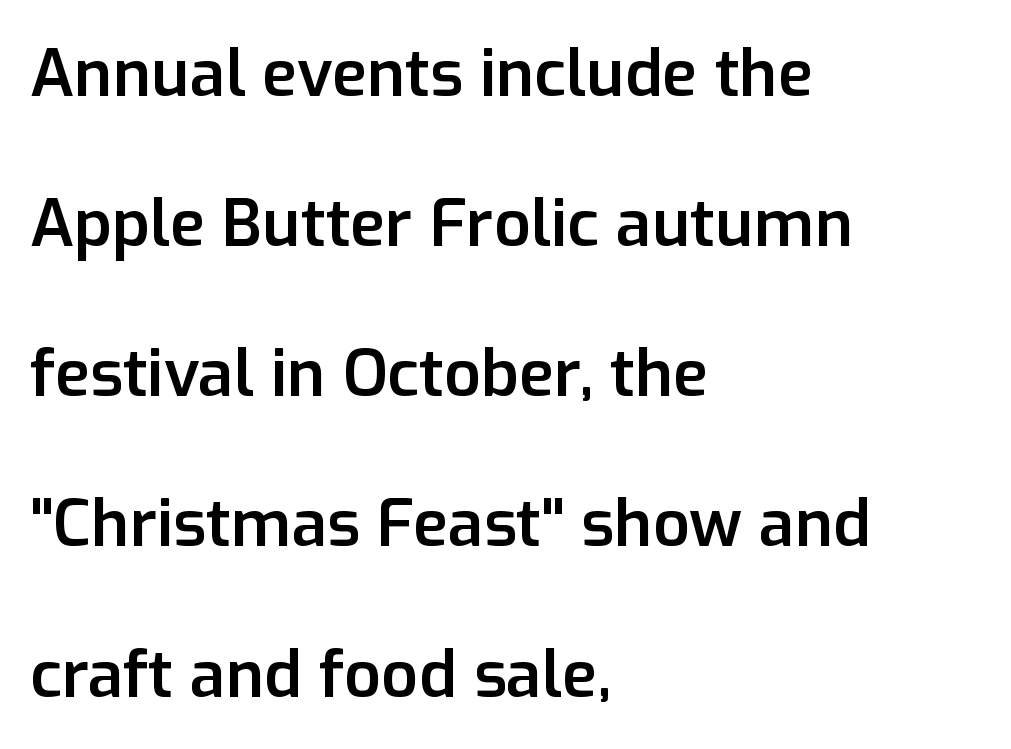
Q: Is the text bold? A: Semi-bold.
Q: Is the text italic (slanted)? A: No, it is upright.
Q: Is the typeface a serif or a sans-serif typeface? A: Sans-serif.
Q: Is the text underlined? A: No.
Q: How is the paragraph aligned? A: Left-aligned.
Q: Is the spacing between letters normal or unusually wide? A: Normal.
Q: Is the spacing between lines tight, normal or loose? A: Loose.
Q: Width (condensed, normal, or wide)? A: Normal.
Q: Stroke contrast? A: Low.
Q: x-height? A: Medium.
Q: Monospaced? A: No.
